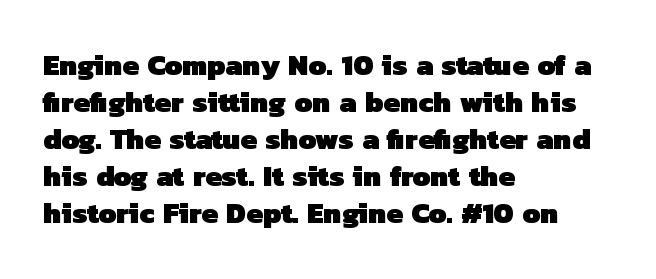
The type family on display is of the sans-serif kind. Heft: maximum for text — a bold. The passage shown is typed in a proportional face where columns would drift. Honestly, the letter spacing is just normal — you wouldn't notice it. The rag falls on the right side of this text block. Each row of text sits above clean, open space.
